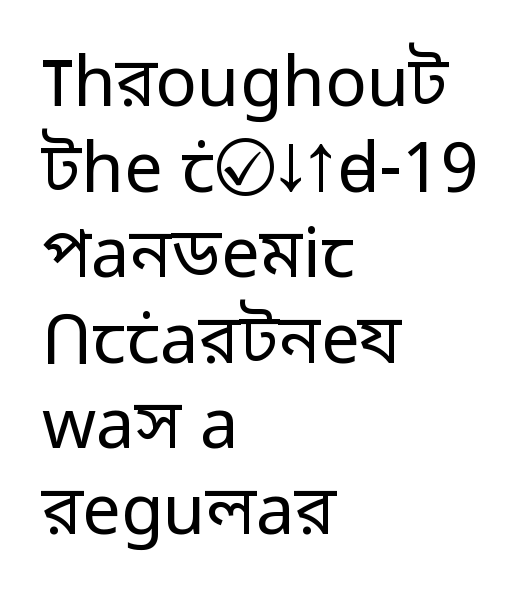
{"serif": "no", "italic": "no", "bold": "no", "weight": "regular", "width": "normal", "stroke_contrast": "low", "x_height": "medium", "monospaced": "no", "underline": "no", "align": "left", "line_spacing_ratio": 1.24, "letter_spacing": "normal", "letter_spacing_em": 0.0, "glyph_px": 69}
